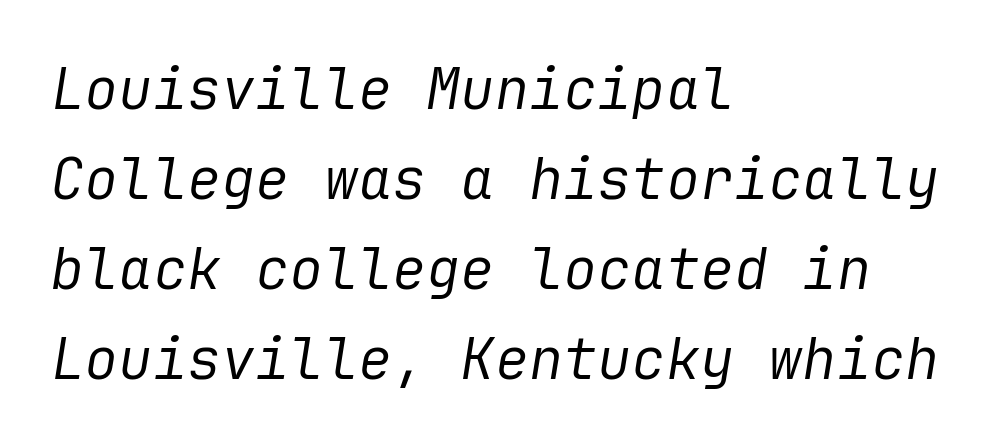
Q: Is the text bold? A: No.
Q: Is the text italic (slanted)? A: Yes, it leans right by about 9 degrees.
Q: Is the text underlined? A: No.
Q: How is the paragraph aligned? A: Left-aligned.
Q: Is the spacing between letters normal or unusually wide? A: Normal.
Q: Is the spacing between lines tight, normal or loose? A: Normal.
Q: Width (condensed, normal, or wide)? A: Normal.
Q: Stroke contrast? A: Low.
Q: x-height? A: Medium.
